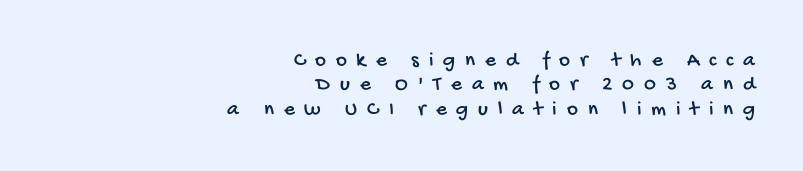
Q: Is the text underlined? A: No.
Q: How is the paragraph aligned? A: Right-aligned.
Q: Is the spacing between letters normal or unusually wide? A: Unusually wide.
